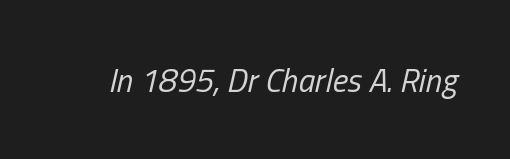
Q: Is the text bold? A: No.
Q: Is the text italic (slanted)? A: Yes, it leans right by about 13 degrees.
Q: Is the text underlined? A: No.
Q: Is the spacing between letters normal or unusually wide? A: Normal.
Q: Width (condensed, normal, or wide)? A: Condensed.
Q: Stroke contrast? A: Low.
Q: x-height? A: Medium.
Q: Monospaced? A: No.
